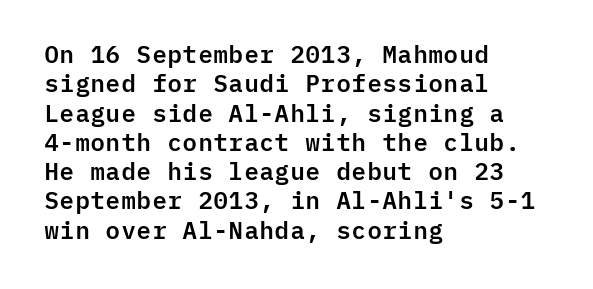
Q: Is the text italic (slanted)? A: No, it is upright.
Q: Is the text underlined? A: No.
Q: How is the paragraph aligned? A: Left-aligned.
Q: Is the spacing between letters normal or unusually wide? A: Normal.
